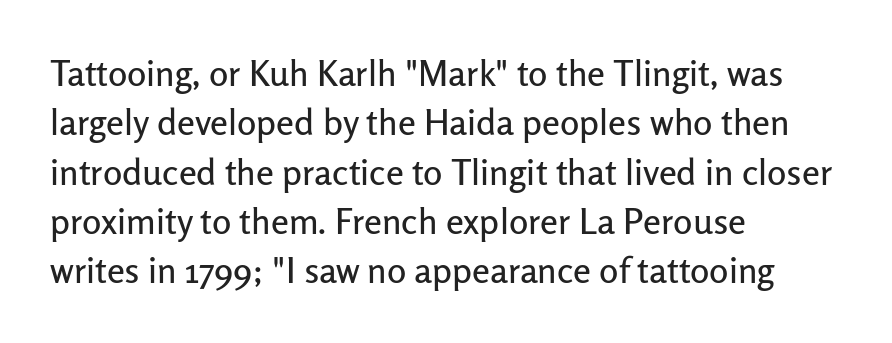
The image shows 36 px sans-serif type, upright; set left-aligned, normal line spacing (1.37x), normal letter spacing, not underlined; low stroke contrast and a medium x-height.
